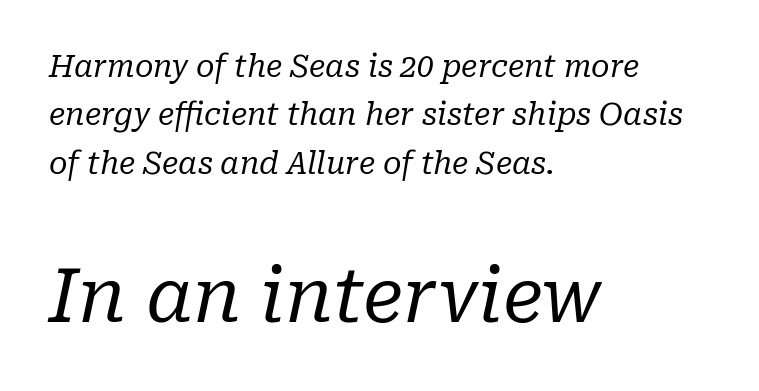
Looking at the ascenders, they clearly lean. These lines are composed in type with serifs. Only glyphs here, with clear space below each row. Is this a heavy cut? Hardly; it is regular or lighter.
